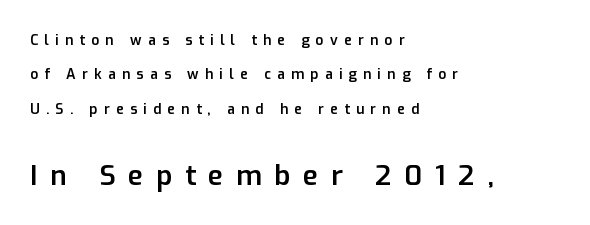
Q: Is the text bold? A: Semi-bold.
Q: Is the text italic (slanted)? A: No, it is upright.
Q: Is the typeface a serif or a sans-serif typeface? A: Sans-serif.
Q: Is the text underlined? A: No.
Q: How is the paragraph aligned? A: Left-aligned.
Q: Is the spacing between letters normal or unusually wide? A: Unusually wide.
Q: Is the spacing between lines tight, normal or loose? A: Loose.
Q: Which block of text is set in a larger size, the first (top) or the second (bottom)? A: The second (bottom) one.
Q: Width (condensed, normal, or wide)? A: Normal.
Q: Stroke contrast? A: Low.
Q: x-height? A: Medium.
Q: Monospaced? A: No.
